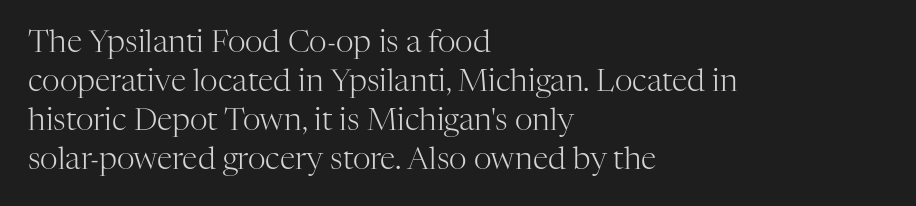
{"serif": "yes", "italic": "no", "bold": "no", "weight": "light", "width": "normal", "stroke_contrast": "high", "x_height": "medium", "monospaced": "no", "underline": "no", "align": "left", "line_spacing": "normal", "line_spacing_ratio": 1.26, "letter_spacing": "normal", "letter_spacing_em": 0.0, "glyph_px": 31}
